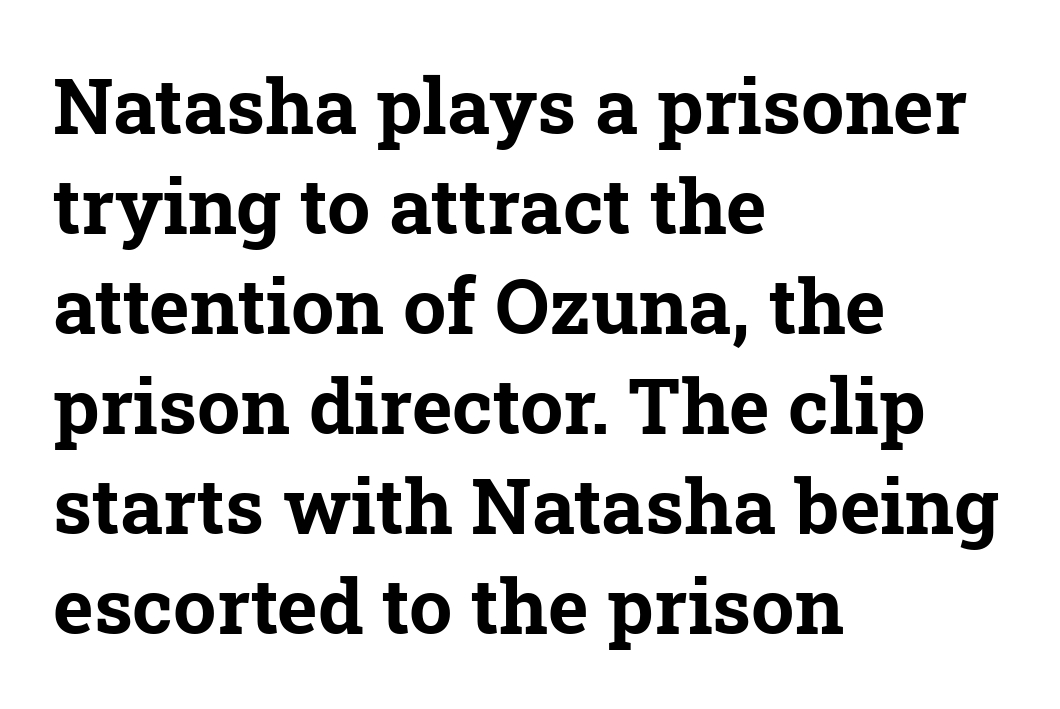
Q: Is the text bold? A: Yes.
Q: Is the typeface a serif or a sans-serif typeface? A: Serif.
Q: Is the text underlined? A: No.
Q: How is the paragraph aligned? A: Left-aligned.
Q: Is the spacing between letters normal or unusually wide? A: Normal.
Q: Is the spacing between lines tight, normal or loose? A: Normal.
Q: Width (condensed, normal, or wide)? A: Normal.
Q: Stroke contrast? A: Low.
Q: x-height? A: Medium.
Q: Monospaced? A: No.
